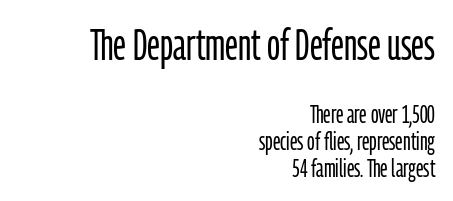
{"serif": "no", "italic": "no", "bold": "no", "weight": "light", "width": "condensed", "stroke_contrast": "low", "x_height": "medium", "monospaced": "no", "underline": "no", "align": "right", "line_spacing": "tight", "line_spacing_ratio": 1.07, "letter_spacing": "normal", "letter_spacing_em": 0.0, "larger_block": "first", "size_ratio": 1.72, "glyph_px": 43}
